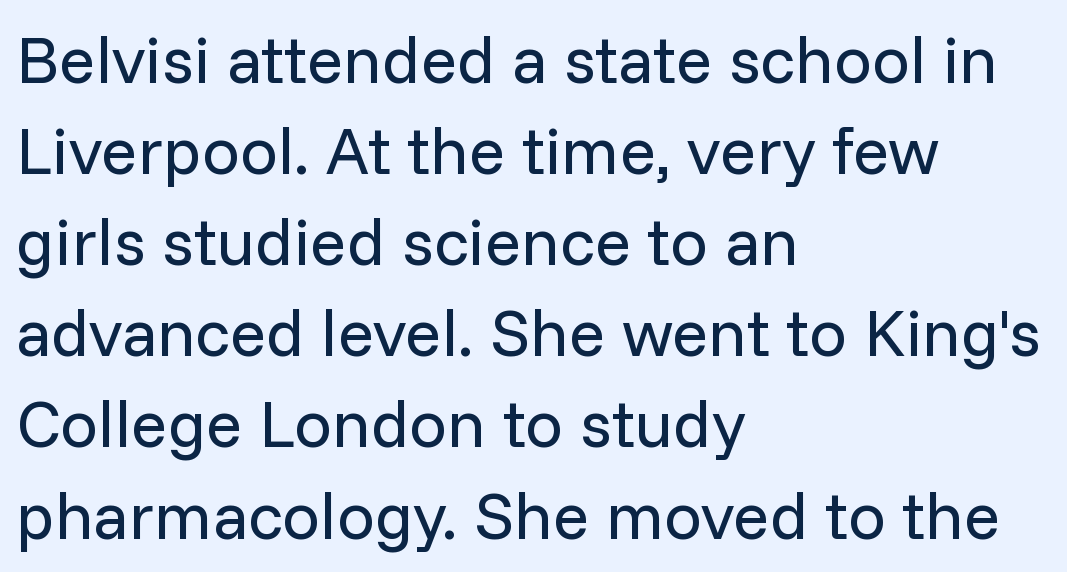
Q: Is the text bold? A: No.
Q: Is the text italic (slanted)? A: No, it is upright.
Q: Is the typeface a serif or a sans-serif typeface? A: Sans-serif.
Q: Is the text underlined? A: No.
Q: How is the paragraph aligned? A: Left-aligned.
Q: Is the spacing between letters normal or unusually wide? A: Normal.
Q: Is the spacing between lines tight, normal or loose? A: Normal.
Q: Width (condensed, normal, or wide)? A: Normal.
Q: Stroke contrast? A: Low.
Q: x-height? A: Medium.
Q: Monospaced? A: No.
